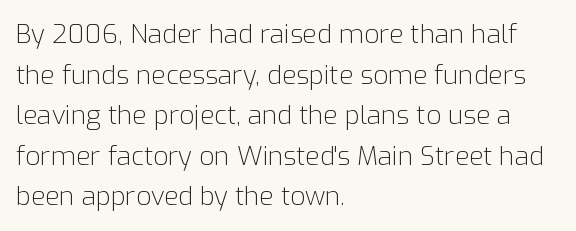
{"italic": "no", "bold": "no", "underline": "no", "align": "left", "line_spacing": "normal", "line_spacing_ratio": 1.56, "letter_spacing": "normal", "letter_spacing_em": 0.0, "glyph_px": 26}
